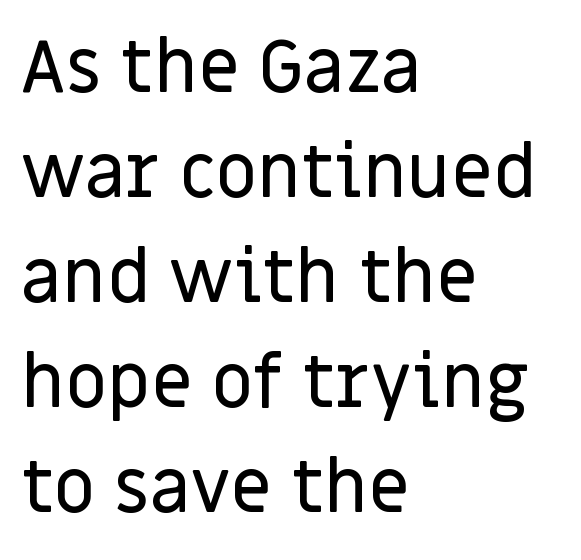
The image shows 73 px sans-serif type, upright; set left-aligned, normal line spacing (1.44x), normal letter spacing, not underlined; low stroke contrast and a large x-height.
